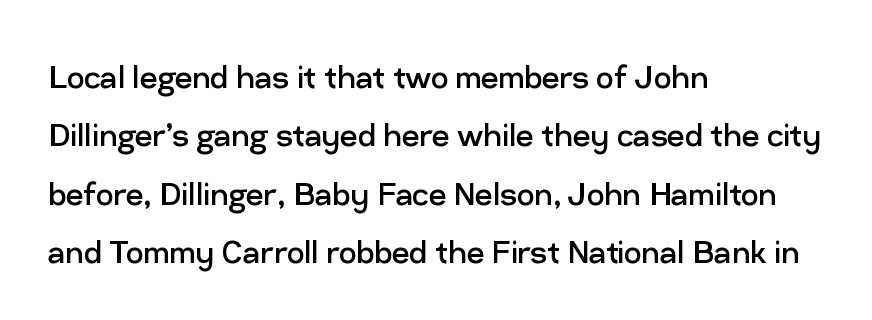
{"serif": "no", "italic": "no", "bold": "no", "weight": "regular", "width": "normal", "stroke_contrast": "low", "x_height": "medium", "monospaced": "no", "underline": "no", "align": "left", "line_spacing": "normal", "line_spacing_ratio": 1.5, "letter_spacing": "normal", "letter_spacing_em": 0.0, "glyph_px": 39}
